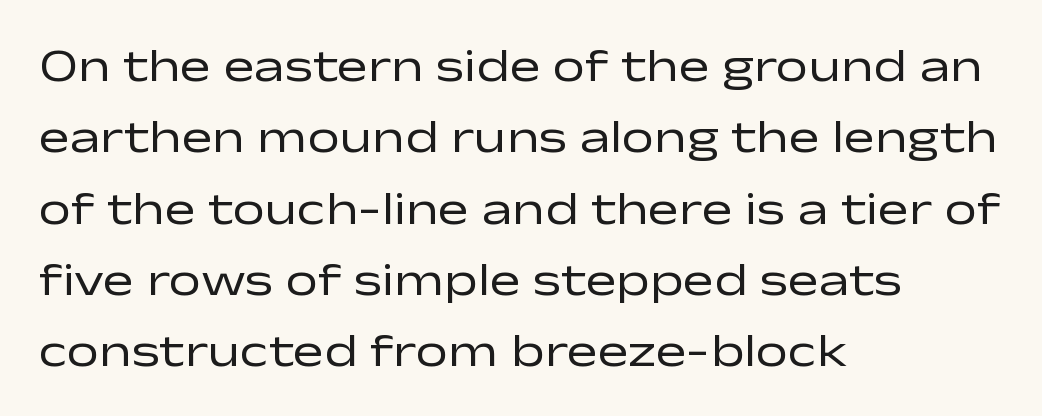
Q: Is the text bold? A: No.
Q: Is the text italic (slanted)? A: No, it is upright.
Q: Is the typeface a serif or a sans-serif typeface? A: Sans-serif.
Q: Is the text underlined? A: No.
Q: How is the paragraph aligned? A: Left-aligned.
Q: Is the spacing between letters normal or unusually wide? A: Normal.
Q: Is the spacing between lines tight, normal or loose? A: Normal.
Q: Width (condensed, normal, or wide)? A: Wide.
Q: Stroke contrast? A: Low.
Q: x-height? A: Medium.
Q: Monospaced? A: No.
